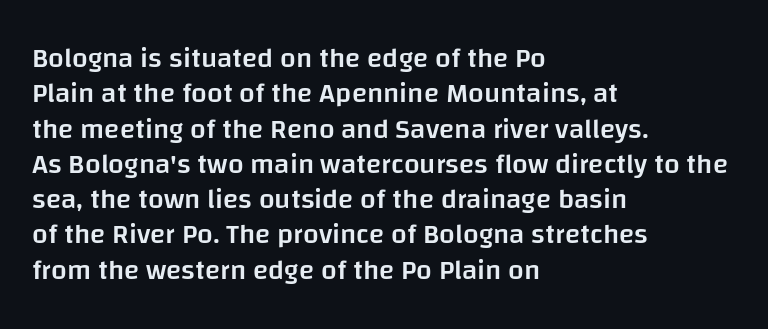
The image shows 28 px semibold sans-serif type, upright; set left-aligned, normal line spacing (1.26x), normal letter spacing, not underlined; low stroke contrast and a large x-height.
